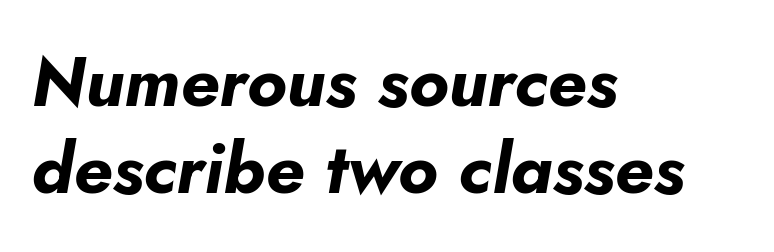
Q: Is the text bold? A: Yes.
Q: Is the text italic (slanted)? A: Yes, it leans right by about 5 degrees.
Q: Is the text underlined? A: No.
Q: How is the paragraph aligned? A: Left-aligned.
Q: Is the spacing between letters normal or unusually wide? A: Normal.
Q: Is the spacing between lines tight, normal or loose? A: Normal.
Q: Width (condensed, normal, or wide)? A: Normal.
Q: Stroke contrast? A: Low.
Q: x-height? A: Small.
Q: Monospaced? A: No.
